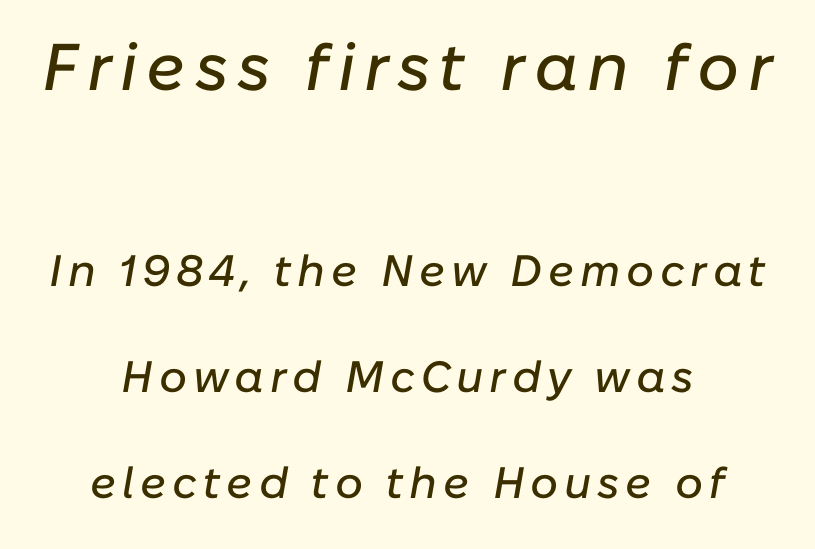
Q: Is the text italic (slanted)? A: Yes, it leans right by about 10 degrees.
Q: Is the text underlined? A: No.
Q: How is the paragraph aligned? A: Centered.
Q: Is the spacing between lines tight, normal or loose? A: Loose.
Q: Which block of text is set in a larger size, the first (top) or the second (bottom)? A: The first (top) one.
Q: Width (condensed, normal, or wide)? A: Normal.
Q: Stroke contrast? A: Low.
Q: x-height? A: Medium.
Q: Monospaced? A: No.
